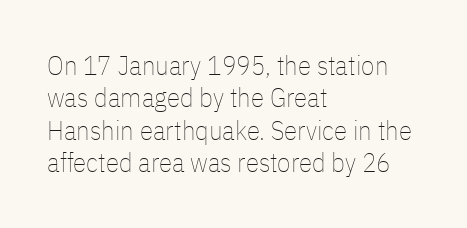
The image shows 27 px text type, upright; set left-aligned, line spacing 1.2x, normal letter spacing, not underlined.
